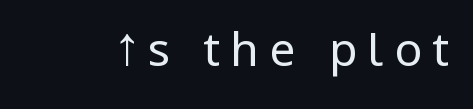
Q: Is the text bold? A: No.
Q: Is the text italic (slanted)? A: No, it is upright.
Q: Is the typeface a serif or a sans-serif typeface? A: Sans-serif.
Q: Is the text underlined? A: No.
Q: Is the spacing between letters normal or unusually wide? A: Unusually wide.
Q: Width (condensed, normal, or wide)? A: Condensed.
Q: Stroke contrast? A: Low.
